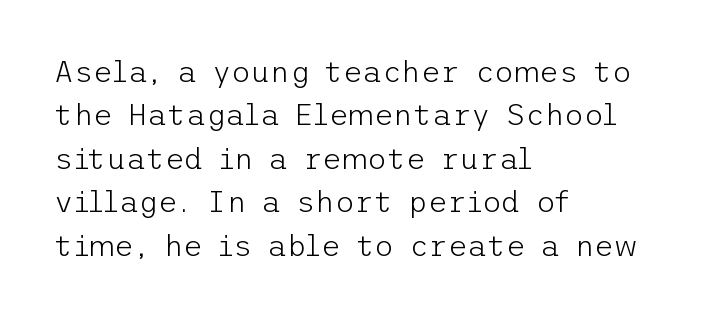
A clean baseline with only descenders dipping below it. Compared with a typical body face, this is equally light or lighter still. Every row of glyphs begins at an identical x-position on the left. This is the regular roman posture of the typeface.
